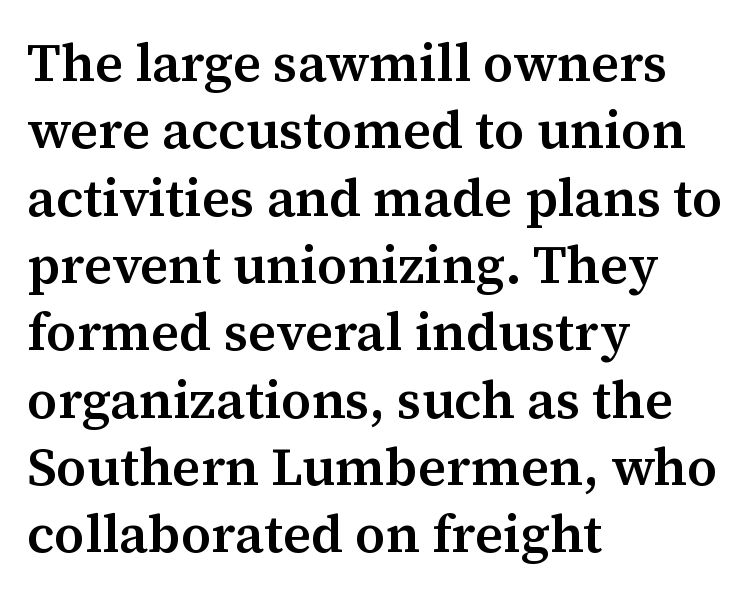
{"serif": "yes", "italic": "no", "bold": "semi", "weight": "semibold", "width": "normal", "stroke_contrast": "medium", "x_height": "medium", "monospaced": "no", "underline": "no", "align": "left", "line_spacing": "normal", "line_spacing_ratio": 1.27, "letter_spacing": "normal", "letter_spacing_em": 0.0, "glyph_px": 53}
